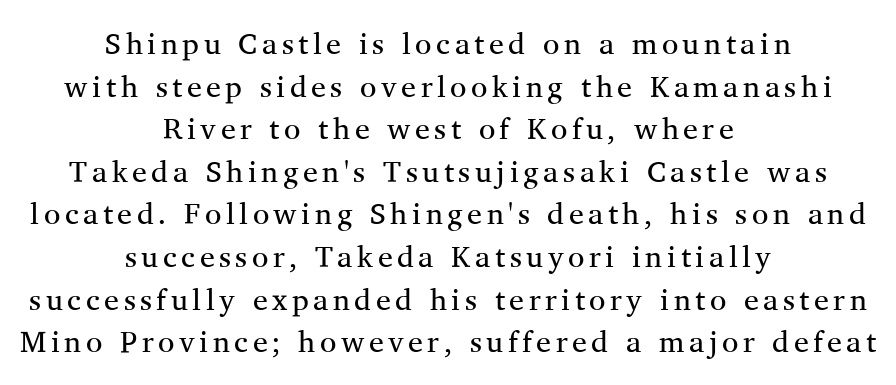
Q: Is the text bold? A: No.
Q: Is the text italic (slanted)? A: No, it is upright.
Q: Is the typeface a serif or a sans-serif typeface? A: Serif.
Q: Is the text underlined? A: No.
Q: How is the paragraph aligned? A: Centered.
Q: Is the spacing between lines tight, normal or loose? A: Normal.
Q: Width (condensed, normal, or wide)? A: Normal.
Q: Stroke contrast? A: Medium.
Q: x-height? A: Medium.
Q: Monospaced? A: No.
